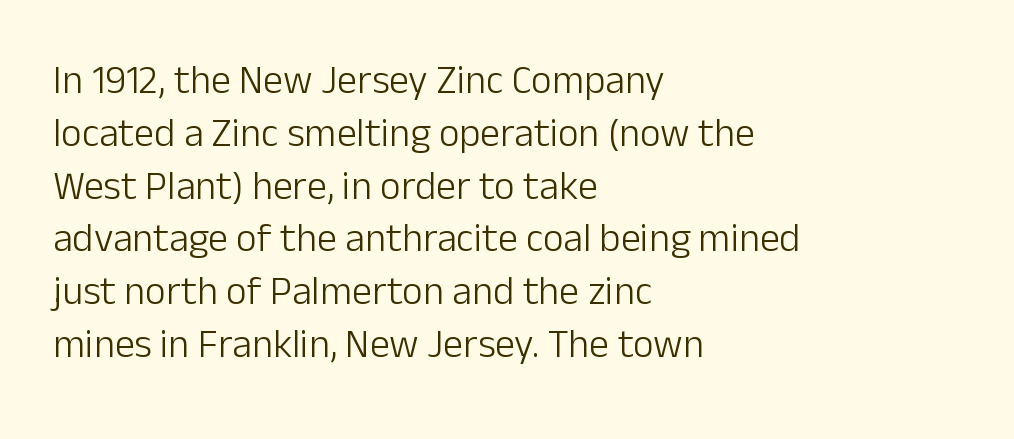
{"serif": "no", "italic": "no", "bold": "no", "weight": "light", "width": "normal", "stroke_contrast": "low", "x_height": "medium", "monospaced": "no", "underline": "no", "align": "left", "line_spacing": "normal", "line_spacing_ratio": 1.32, "letter_spacing": "normal", "letter_spacing_em": 0.0, "glyph_px": 40}
